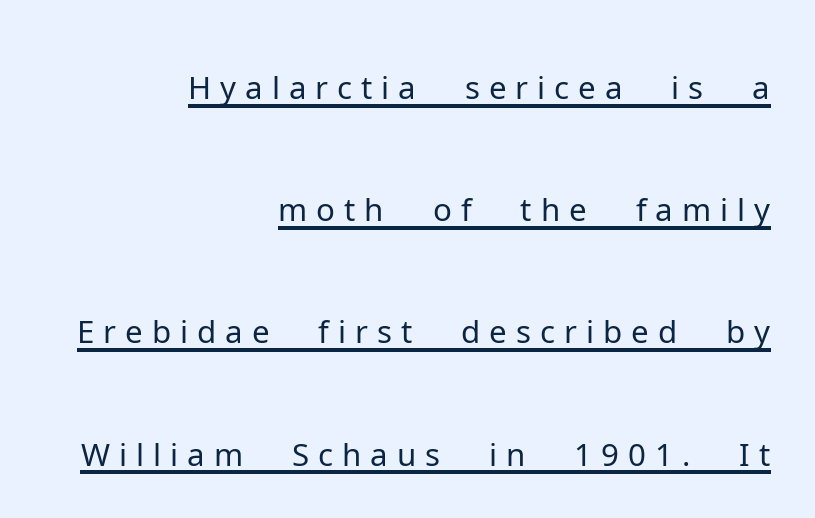
{"serif": "no", "italic": "no", "bold": "no", "weight": "light", "width": "normal", "stroke_contrast": "low", "x_height": "medium", "monospaced": "no", "underline": "yes", "align": "right", "line_spacing": "loose", "line_spacing_ratio": 1.91, "glyph_px": 64}
